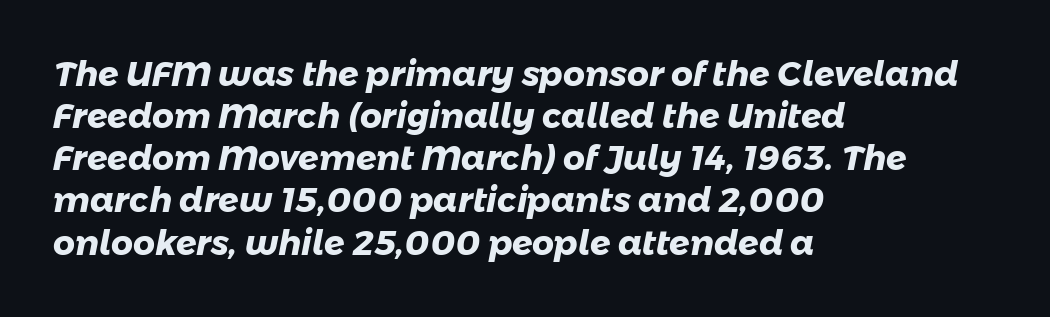
Summary of weight: heavy, a full bold. Compared with typical body copy, the letter spacing here is the same. Only glyphs here, with clear space below each row. Casual observation: everything's shoved over to the left. A sans-serif font was chosen for this passage.
